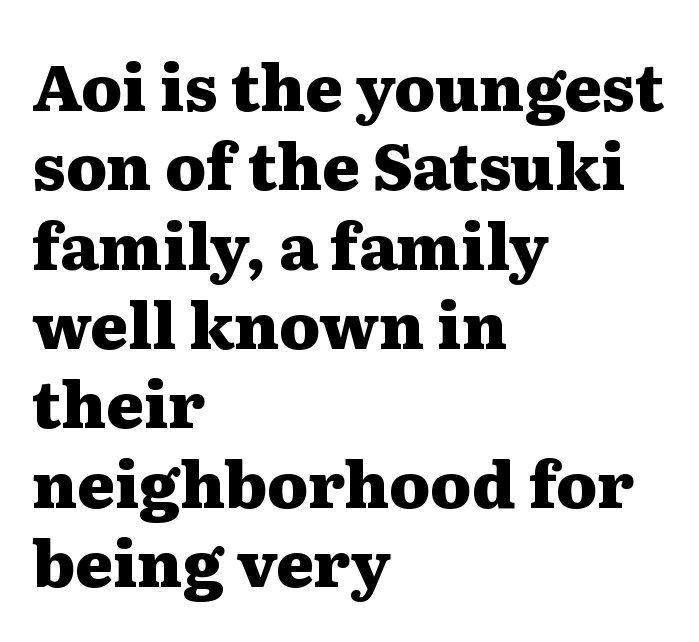
Each word holds together tightly as a unit, with standard inter-letter gaps. When letters stand straight like this, we call the style roman or upright. I'd call this a serif setting — the letters wear small feet. The face used here is proportionally spaced, like ordinary book or web type. Quick note: underline off. As a designer I'd log this as weight 700, bold.
